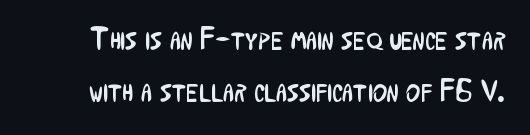
The image shows 31 px regular-weight, condensed sans-serif type, upright; set normal line spacing (1.69x), normal letter spacing, not underlined; low stroke contrast and a medium x-height.
